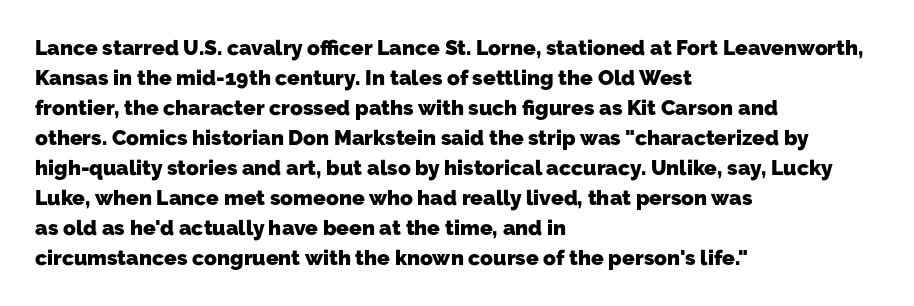
The image shows 21 px bold type; set left-aligned, normal line spacing (1.43x), normal letter spacing, not underlined.
